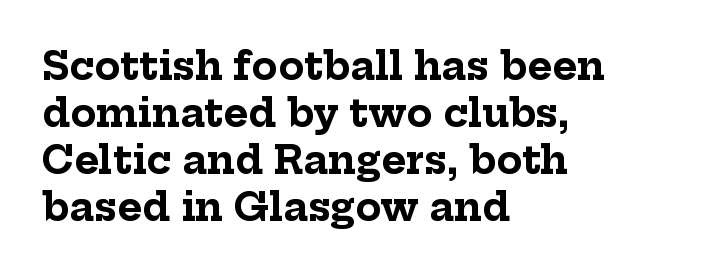
The image shows 38 px bold serif type, upright; set left-aligned, line spacing 1.24x, normal letter spacing, not underlined; low stroke contrast and a medium x-height.
